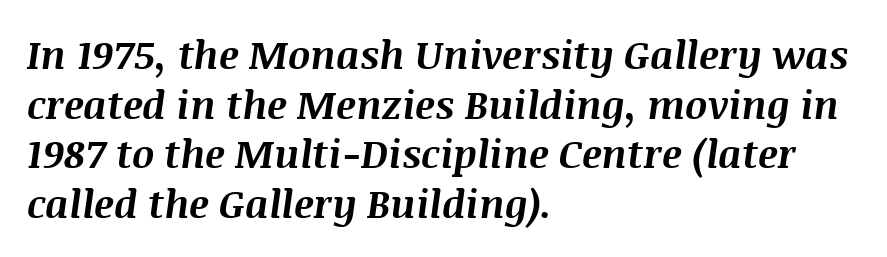
The passage shown leans; its letterforms are oblique. Varying glyph widths throughout — classic text-font behaviour. Compared with typical paragraphs, the rows here are spaced about the same. The type is set solid horizontally, with unmodified tracking.
